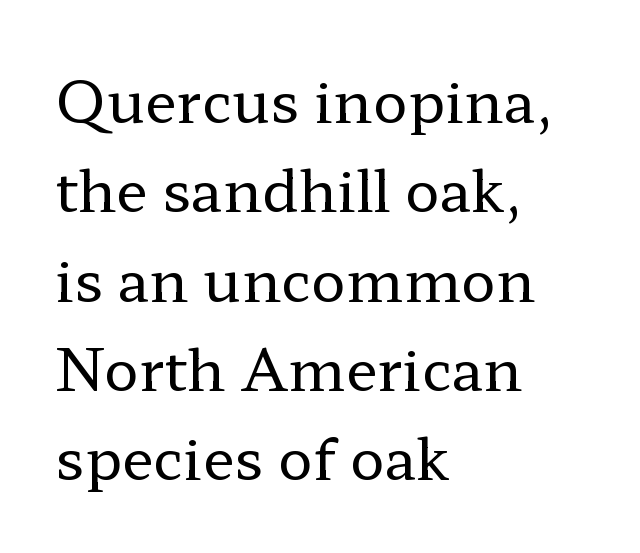
The image shows 58 px regular-weight, wide serif type, upright; set left-aligned, normal line spacing (1.54x), normal letter spacing, not underlined; low stroke contrast and a medium x-height.
